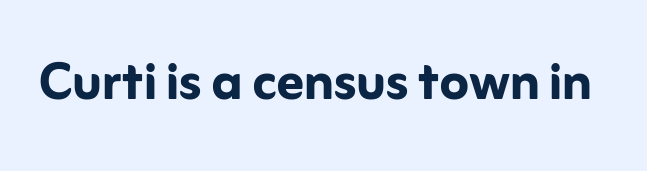
Q: Is the text bold? A: Yes.
Q: Is the text italic (slanted)? A: No, it is upright.
Q: Is the typeface a serif or a sans-serif typeface? A: Sans-serif.
Q: Is the text underlined? A: No.
Q: Is the spacing between letters normal or unusually wide? A: Normal.
Q: Width (condensed, normal, or wide)? A: Normal.
Q: Stroke contrast? A: Low.
Q: x-height? A: Medium.
Q: Monospaced? A: No.
